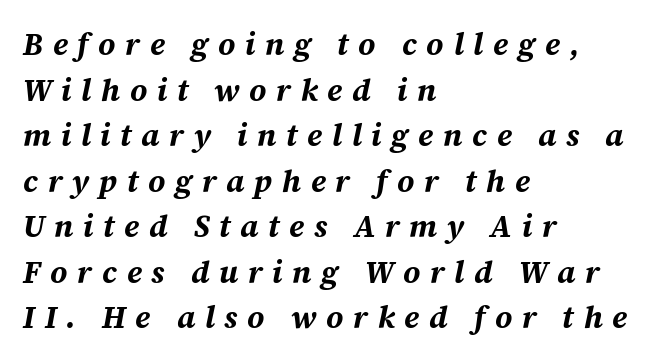
{"italic": "yes", "lean": "right", "slant_degrees": 12, "bold": "yes", "weight": "bold", "width": "normal", "stroke_contrast": "medium", "x_height": "medium", "monospaced": "no", "underline": "no", "align": "left", "line_spacing": "normal", "line_spacing_ratio": 1.47, "letter_spacing": "wide", "letter_spacing_em": 0.31, "glyph_px": 31}
